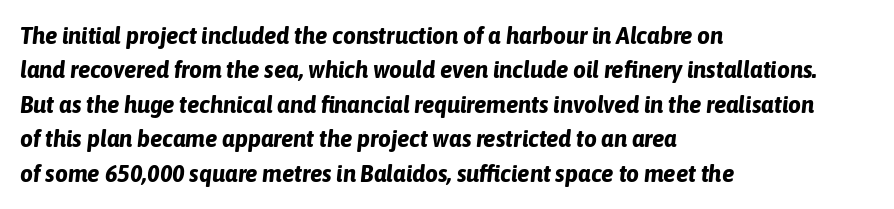
The face used here is rendered with its standard letterfit. Would a proofreader flag this as italicized? Yes. Any mark beneath the type? The region is blank. Leftover space on each line is placed entirely after the last word. Summary of vertical rhythm: regular, with standard interline spacing. Look at the stroke-to-counter ratio: heavy, a bold.
